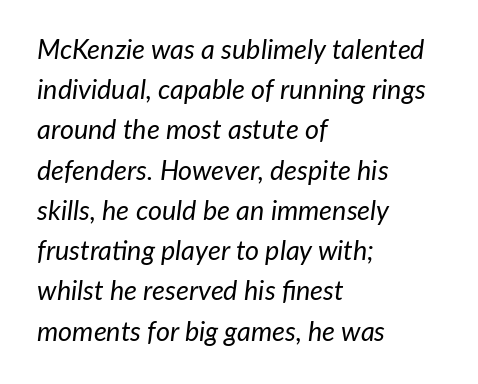
Q: Is the text bold? A: No.
Q: Is the text italic (slanted)? A: Yes, it leans right by about 7 degrees.
Q: Is the text underlined? A: No.
Q: How is the paragraph aligned? A: Left-aligned.
Q: Is the spacing between letters normal or unusually wide? A: Normal.
Q: Is the spacing between lines tight, normal or loose? A: Normal.
